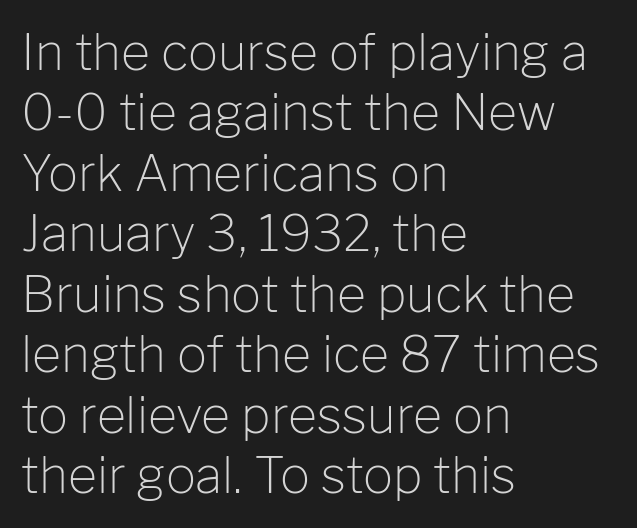
The image shows 50 px light sans-serif type, upright; set left-aligned, line spacing 1.21x, normal letter spacing, not underlined; low stroke contrast and a medium x-height.
